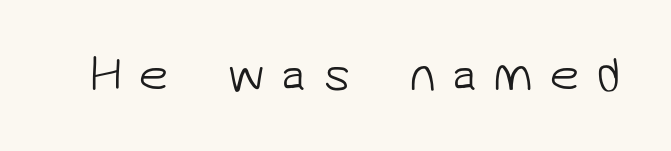
Display-style spreading of the glyphs; the letterfit is very open. Unmarked baselines from the first word to the last. The font family rendered here belongs to the sans-serif group. Proportional: the letters do not fall into vertical columns. The passage shown is not bold in any degree.
